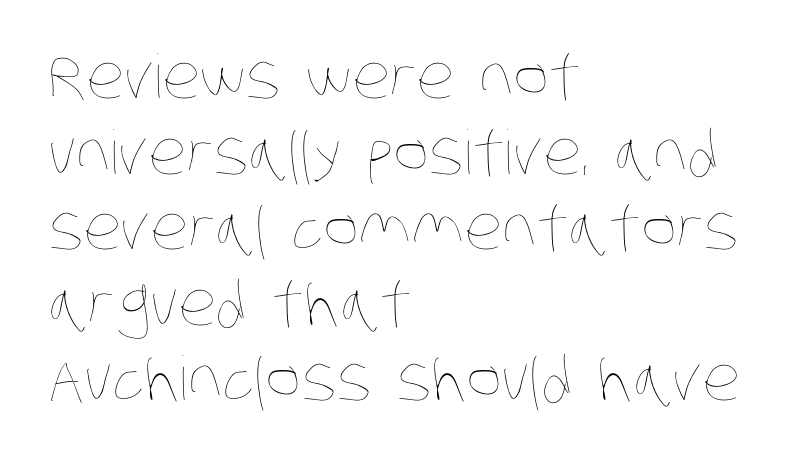
{"bold": "no", "weight": "thin", "width": "condensed", "stroke_contrast": "low", "x_height": "large", "monospaced": "no", "underline": "no", "align": "left", "line_spacing": "normal", "line_spacing_ratio": 1.26, "letter_spacing": "normal", "letter_spacing_em": 0.0, "glyph_px": 60}
